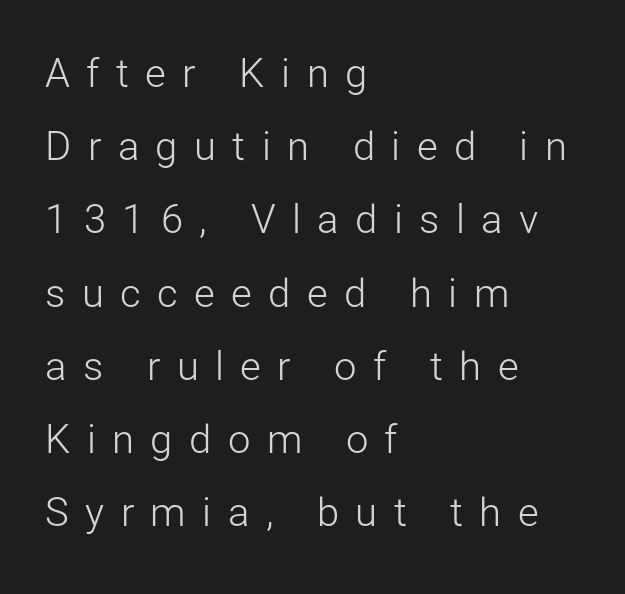
Q: Is the text bold? A: No.
Q: Is the text italic (slanted)? A: No, it is upright.
Q: Is the typeface a serif or a sans-serif typeface? A: Sans-serif.
Q: Is the text underlined? A: No.
Q: How is the paragraph aligned? A: Left-aligned.
Q: Is the spacing between letters normal or unusually wide? A: Unusually wide.
Q: Width (condensed, normal, or wide)? A: Normal.
Q: Stroke contrast? A: Low.
Q: x-height? A: Medium.
Q: Monospaced? A: No.
